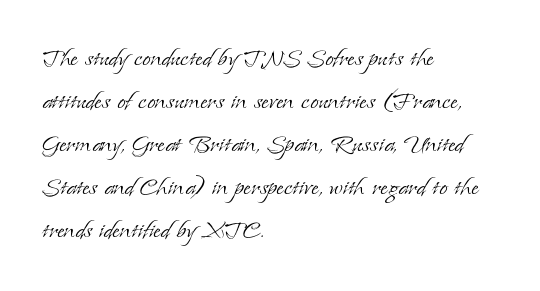
{"serif": "yes", "bold": "no", "weight": "light", "width": "normal", "stroke_contrast": "low", "x_height": "small", "monospaced": "no", "underline": "no", "align": "left", "line_spacing": "normal", "line_spacing_ratio": 1.43, "letter_spacing": "normal", "letter_spacing_em": 0.0, "glyph_px": 30}
